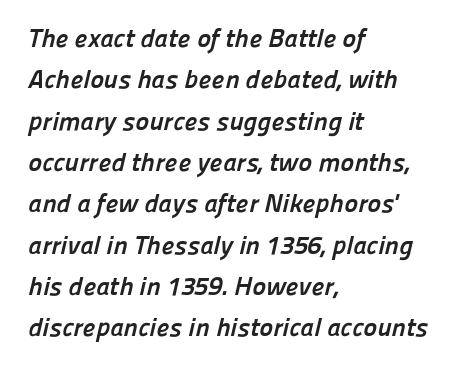
{"bold": "yes", "underline": "no", "align": "left", "line_spacing": "normal", "line_spacing_ratio": 1.59, "letter_spacing": "normal", "letter_spacing_em": 0.0, "glyph_px": 26}
